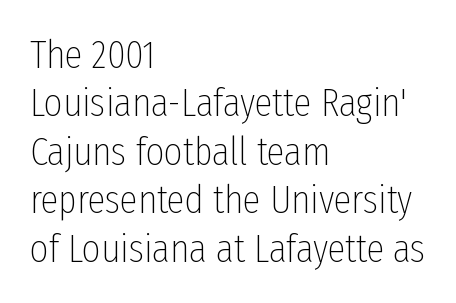
This is the regular roman posture of the typeface. The passage shown is typeset with a sans-serif family. This rendering uses left alignment, leaving the right contour irregular. Underline: absent.
